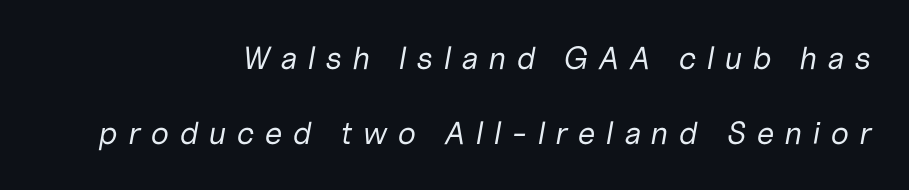
Q: Is the text bold? A: No.
Q: Is the text italic (slanted)? A: Yes, it leans right by about 10 degrees.
Q: Is the text underlined? A: No.
Q: How is the paragraph aligned? A: Right-aligned.
Q: Is the spacing between letters normal or unusually wide? A: Unusually wide.
Q: Is the spacing between lines tight, normal or loose? A: Loose.
Q: Width (condensed, normal, or wide)? A: Normal.
Q: Stroke contrast? A: Low.
Q: x-height? A: Medium.
Q: Monospaced? A: No.
